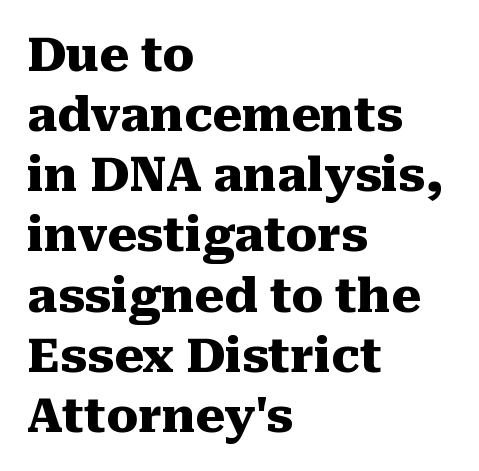
Serifs: yes, visible at the terminals of the letterforms. Character widths vary here, with narrow letters taking less room than wide ones. The tracking reads as untouched default to a designer's eye. Look at the stroke-to-counter ratio: heavy, a bold. Posture: straight, roman, zero tilt. Bare-footed words on every line.
